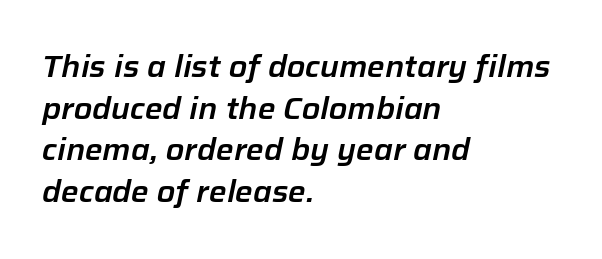
Regarding leading, the lines here are spaced in the standard way. Beneath every word, the page is bare. Tall strokes in this sample are angled rather than plumb. Looks like regular typesetting: each glyph gets only the width it needs.
